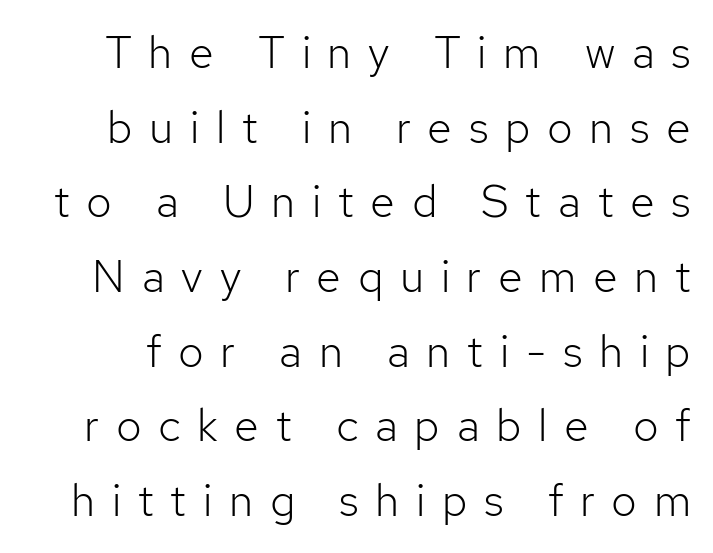
Q: Is the text bold? A: No.
Q: Is the text italic (slanted)? A: No, it is upright.
Q: Is the typeface a serif or a sans-serif typeface? A: Sans-serif.
Q: Is the text underlined? A: No.
Q: Is the spacing between letters normal or unusually wide? A: Unusually wide.
Q: Is the spacing between lines tight, normal or loose? A: Normal.
Q: Width (condensed, normal, or wide)? A: Normal.
Q: Stroke contrast? A: Low.
Q: x-height? A: Medium.
Q: Monospaced? A: No.
